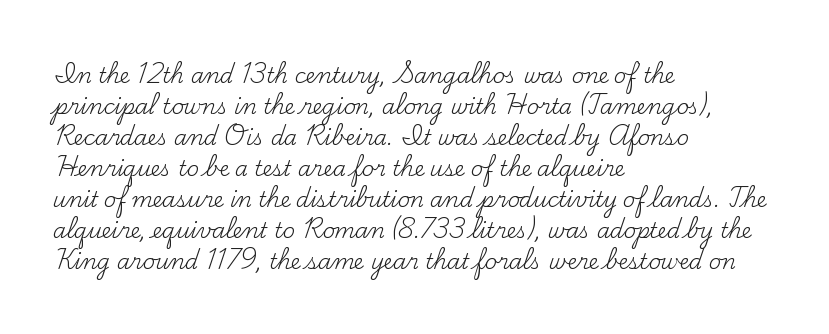
No chunkiness to these letters — they're not bold. The area under the type is left untouched. This rendering uses left alignment, leaving the right contour irregular. Compared with typical body copy, the letter spacing here is the same.
